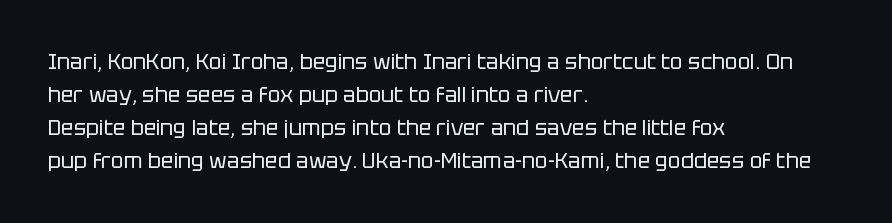
No italicization has been applied; the sample stays upright. This rendering features lettering with no underline. Summary of weight: not heavy and not bold. The typesetter chose a ragged-right arrangement here. The vertical gap from one line to the next is medium.
